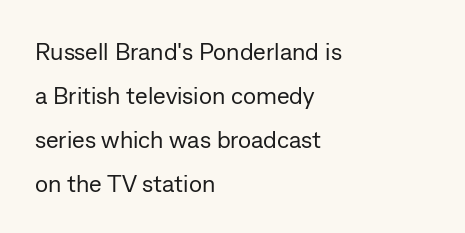
The image shows 24 px text type, upright; set left-aligned, line spacing 1.84x, normal letter spacing, not underlined.
